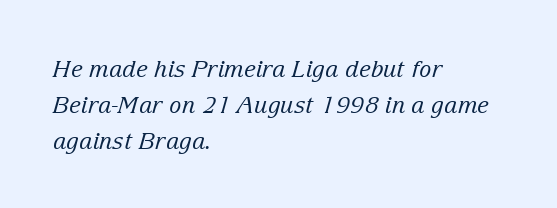
{"italic": "yes", "lean": "right", "slant_degrees": 15, "bold": "no", "underline": "no", "align": "left", "line_spacing": "normal", "line_spacing_ratio": 1.56, "letter_spacing": "normal", "letter_spacing_em": 0.0, "glyph_px": 23}
